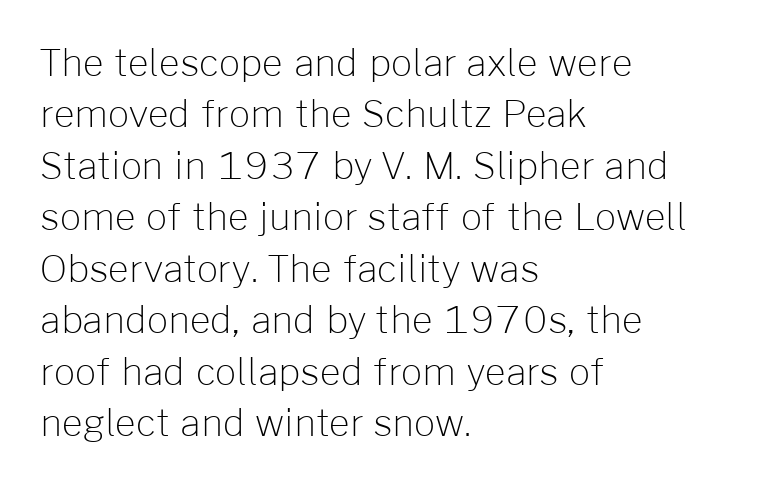
{"serif": "no", "italic": "no", "bold": "no", "weight": "light", "width": "normal", "stroke_contrast": "low", "x_height": "medium", "monospaced": "no", "underline": "no", "align": "left", "line_spacing": "normal", "line_spacing_ratio": 1.39, "letter_spacing": "normal", "letter_spacing_em": 0.0, "glyph_px": 37}
